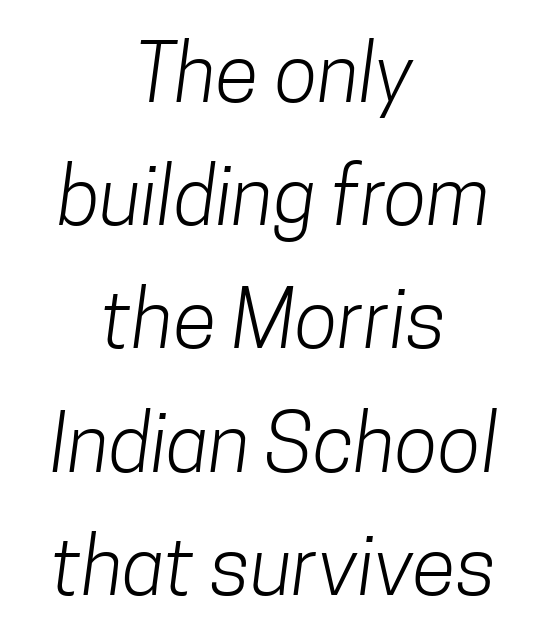
{"serif": "no", "bold": "no", "weight": "light", "width": "condensed", "stroke_contrast": "low", "x_height": "medium", "monospaced": "no", "underline": "no", "align": "center", "line_spacing": "normal", "line_spacing_ratio": 1.54, "letter_spacing": "normal", "letter_spacing_em": 0.0, "glyph_px": 80}
